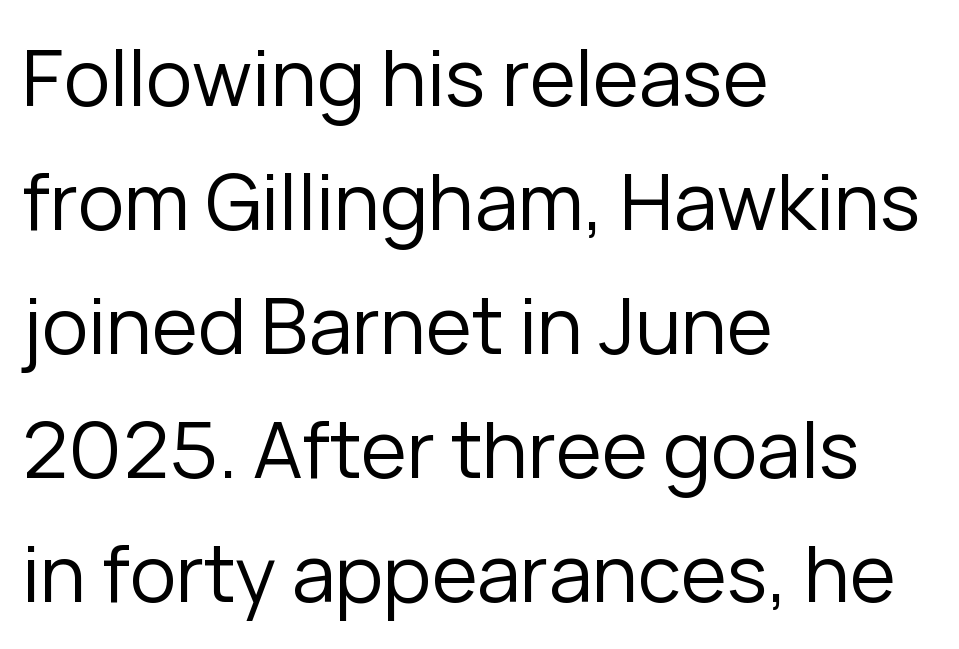
How are the letters spaced? Ordinarily, with no added tracking. Do the characters align in a grid? No, the font is proportional. The rendering uses a moderate line-height, typical for paragraphs. Every stem runs plumb, perpendicular to the baseline. Is the stroke heavy? The answer is a plain regular-or-lighter. Horizontally, the lines are justified to the leading edge only.
